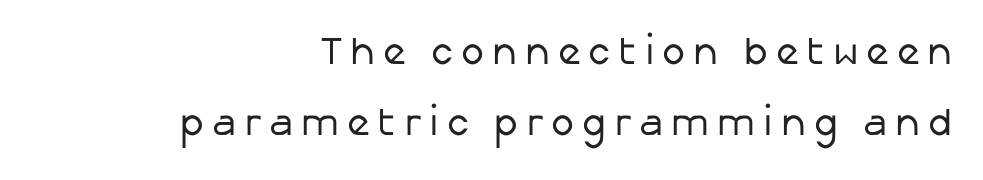
The paragraph has a hard right edge and a soft left edge. The type family on display is of the sans-serif kind. A typesetter would call this heavily tracked-out type. You can tell it's not italic because the verticals are truly vertical.
